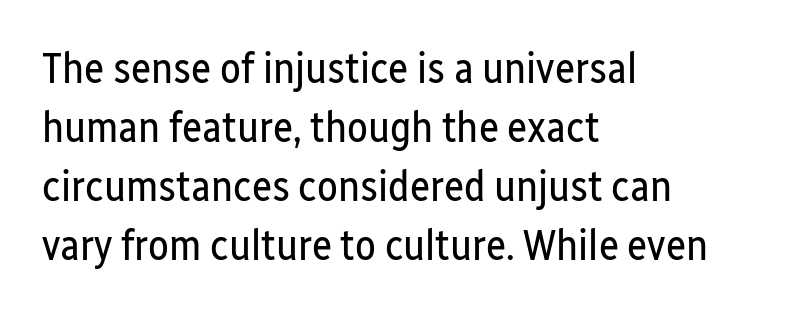
Nothing heavy about these letters — not bold at all. The type family on display is of the sans-serif kind. The letters advance in unequal steps, a hallmark of proportional type. Each row of text sits above clean, open space. Here the glyphs are tracked normally, forming tight word shapes.
